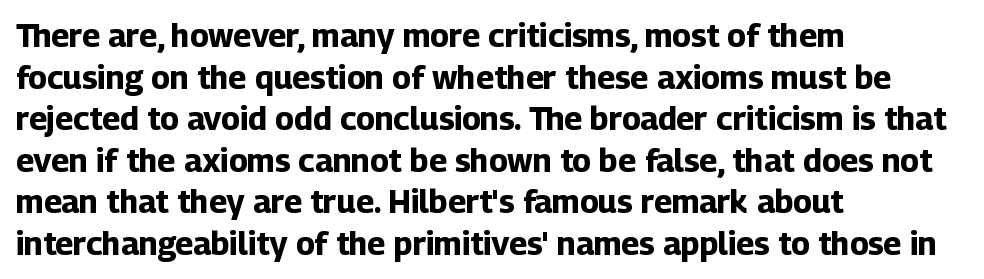
Q: Is the text bold? A: Yes.
Q: Is the text italic (slanted)? A: No, it is upright.
Q: Is the typeface a serif or a sans-serif typeface? A: Sans-serif.
Q: Is the text underlined? A: No.
Q: How is the paragraph aligned? A: Left-aligned.
Q: Is the spacing between letters normal or unusually wide? A: Normal.
Q: Is the spacing between lines tight, normal or loose? A: Normal.
Q: Width (condensed, normal, or wide)? A: Normal.
Q: Stroke contrast? A: Low.
Q: x-height? A: Medium.
Q: Monospaced? A: No.
